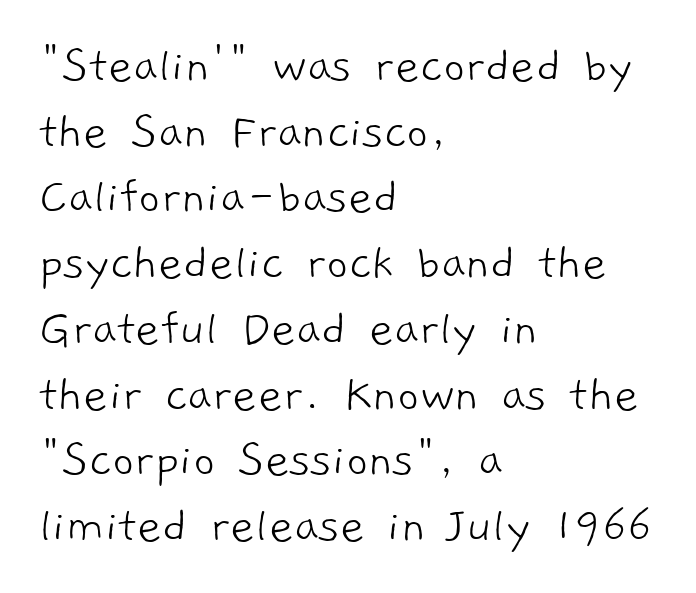
{"serif": "no", "bold": "no", "weight": "light", "width": "normal", "stroke_contrast": "low", "x_height": "medium", "monospaced": "no", "underline": "no", "align": "left", "line_spacing_ratio": 1.24, "letter_spacing": "normal", "letter_spacing_em": 0.0, "glyph_px": 53}
